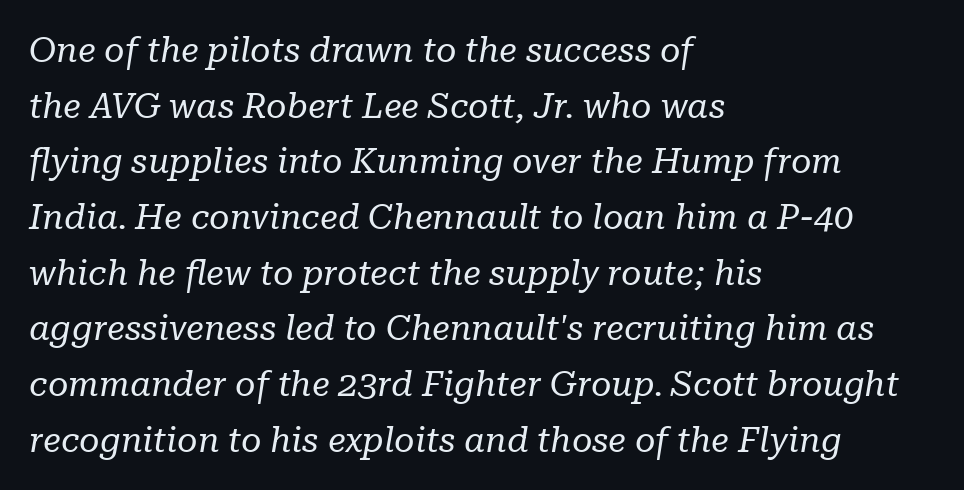
Q: Is the text bold? A: No.
Q: Is the text italic (slanted)? A: Yes, it leans right by about 10 degrees.
Q: Is the typeface a serif or a sans-serif typeface? A: Serif.
Q: Is the text underlined? A: No.
Q: How is the paragraph aligned? A: Left-aligned.
Q: Is the spacing between letters normal or unusually wide? A: Normal.
Q: Is the spacing between lines tight, normal or loose? A: Normal.
Q: Width (condensed, normal, or wide)? A: Normal.
Q: Stroke contrast? A: Low.
Q: x-height? A: Medium.
Q: Monospaced? A: No.
